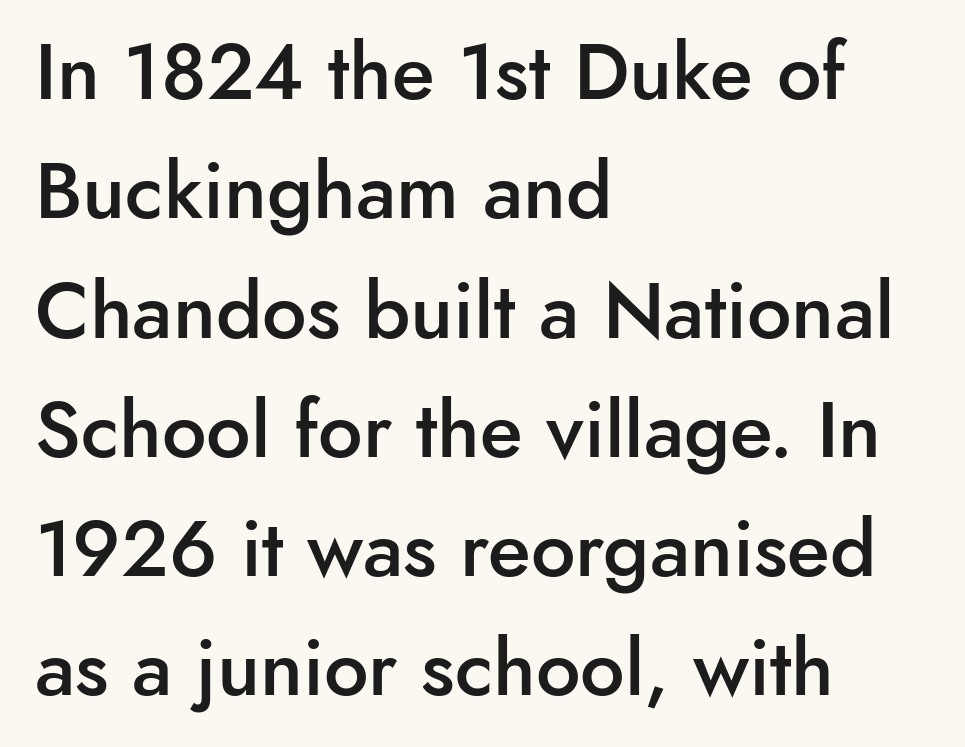
{"serif": "no", "italic": "no", "bold": "semi", "weight": "semibold", "width": "normal", "stroke_contrast": "low", "x_height": "small", "monospaced": "no", "underline": "no", "align": "left", "line_spacing": "normal", "line_spacing_ratio": 1.51, "letter_spacing": "normal", "letter_spacing_em": 0.0, "glyph_px": 79}
